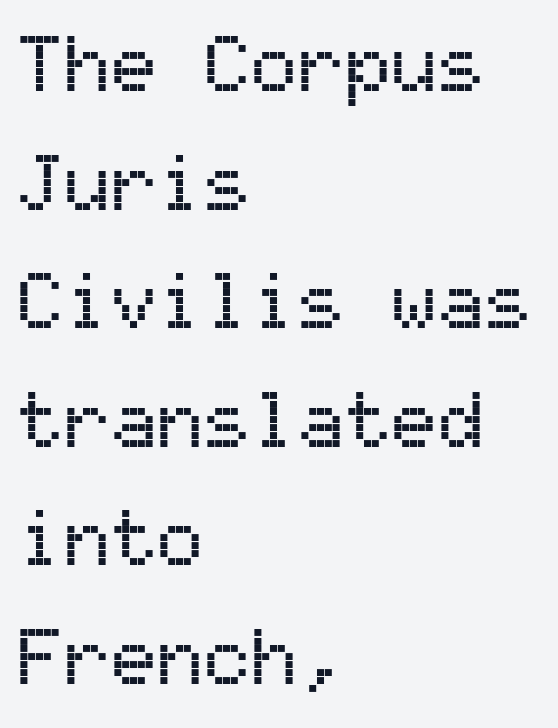
{"serif": "no", "italic": "no", "width": "normal", "stroke_contrast": "medium", "x_height": "medium", "monospaced": "yes", "underline": "no", "align": "left", "line_spacing": "normal", "line_spacing_ratio": 1.52, "letter_spacing": "normal", "letter_spacing_em": 0.0, "glyph_px": 78}
